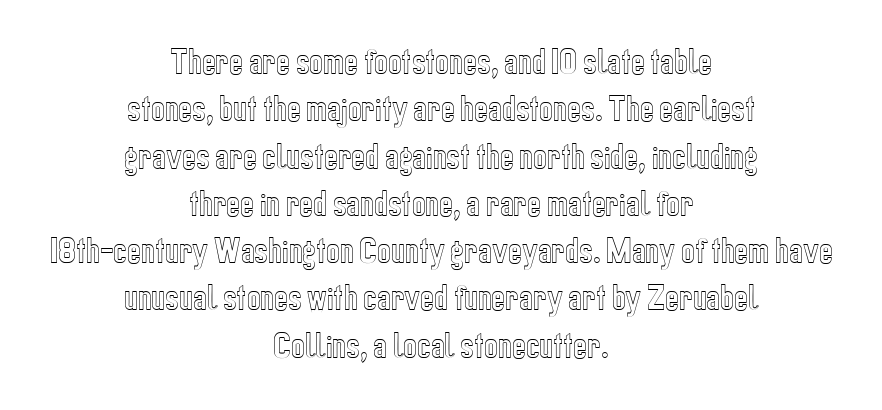
Anything drawn beneath the words? Only blank space. Reading down the block, each line starts at a different indent, mirrored at its end. Quick note: interline space is typical. Ordinary non-slanted type is in use.
